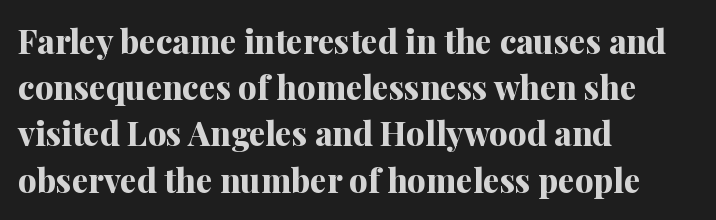
{"serif": "yes", "italic": "no", "bold": "yes", "weight": "bold", "width": "normal", "stroke_contrast": "medium", "x_height": "medium", "monospaced": "no", "underline": "no", "align": "left", "line_spacing": "normal", "line_spacing_ratio": 1.4, "letter_spacing": "normal", "letter_spacing_em": 0.0, "glyph_px": 33}
